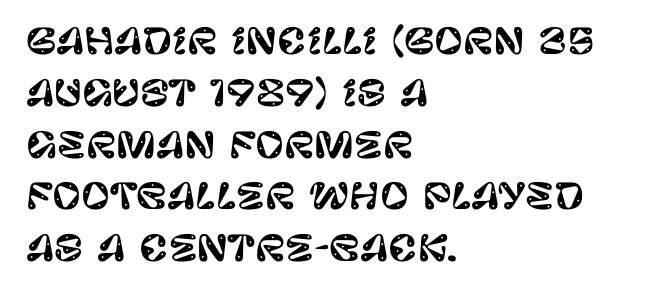
The image shows 35 px sans-serif type; set left-aligned, normal line spacing (1.48x), normal letter spacing, not underlined; low stroke contrast and a large x-height.
